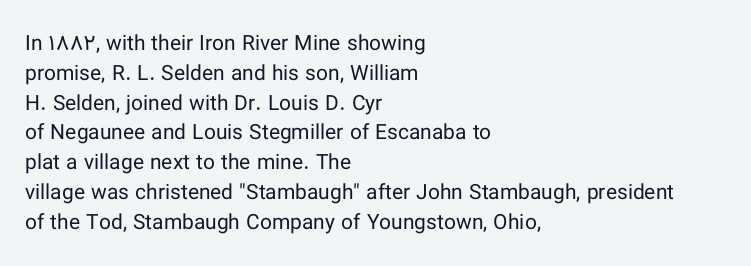
{"italic": "no", "bold": "no", "underline": "no", "align": "left", "line_spacing": "normal", "line_spacing_ratio": 1.42, "letter_spacing": "normal", "letter_spacing_em": 0.0, "glyph_px": 21}
